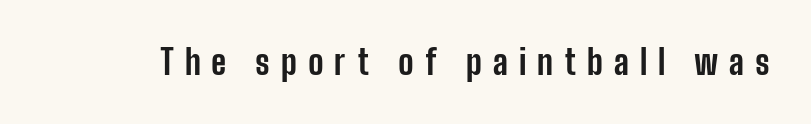
{"serif": "no", "italic": "no", "bold": "yes", "weight": "bold", "width": "condensed", "stroke_contrast": "low", "x_height": "medium", "monospaced": "no", "underline": "no", "letter_spacing": "wide", "letter_spacing_em": 0.32, "glyph_px": 34}
